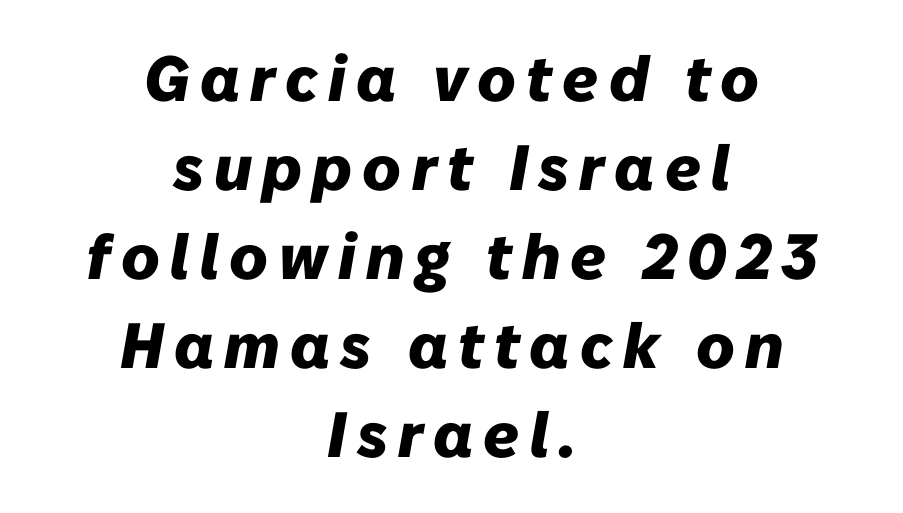
{"italic": "yes", "lean": "right", "slant_degrees": 10, "bold": "yes", "weight": "heavy", "width": "normal", "stroke_contrast": "low", "x_height": "medium", "monospaced": "no", "underline": "no", "align": "center", "line_spacing": "normal", "line_spacing_ratio": 1.39, "glyph_px": 64}
